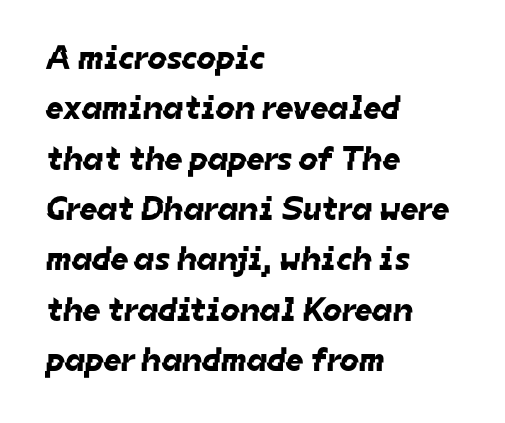
Q: Is the typeface a serif or a sans-serif typeface? A: Sans-serif.
Q: Is the text underlined? A: No.
Q: How is the paragraph aligned? A: Left-aligned.
Q: Is the spacing between letters normal or unusually wide? A: Normal.
Q: Is the spacing between lines tight, normal or loose? A: Normal.
Q: Width (condensed, normal, or wide)? A: Normal.
Q: Stroke contrast? A: Low.
Q: x-height? A: Medium.
Q: Monospaced? A: No.
